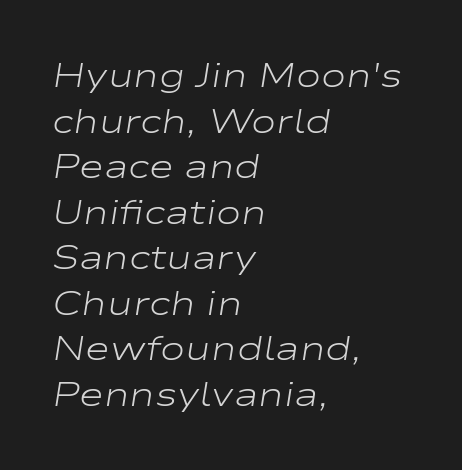
Q: Is the text bold? A: No.
Q: Is the text italic (slanted)? A: Yes, it leans right by about 9 degrees.
Q: Is the text underlined? A: No.
Q: How is the paragraph aligned? A: Left-aligned.
Q: Is the spacing between letters normal or unusually wide? A: Normal.
Q: Is the spacing between lines tight, normal or loose? A: Normal.
Q: Width (condensed, normal, or wide)? A: Wide.
Q: Stroke contrast? A: Low.
Q: x-height? A: Medium.
Q: Monospaced? A: No.
